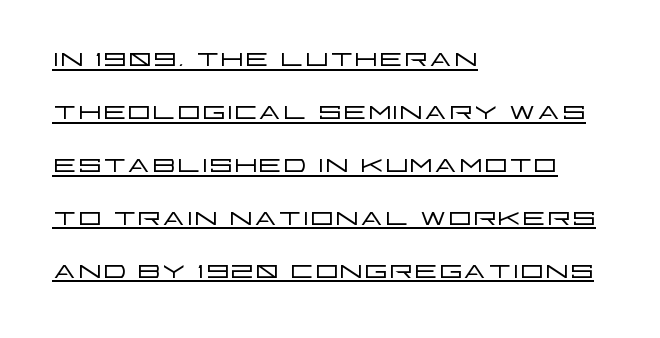
Q: Is the text bold? A: No.
Q: Is the text italic (slanted)? A: No, it is upright.
Q: Is the typeface a serif or a sans-serif typeface? A: Sans-serif.
Q: Is the text underlined? A: Yes.
Q: How is the paragraph aligned? A: Left-aligned.
Q: Is the spacing between letters normal or unusually wide? A: Normal.
Q: Is the spacing between lines tight, normal or loose? A: Normal.
Q: Width (condensed, normal, or wide)? A: Wide.
Q: Stroke contrast? A: Low.
Q: x-height? A: Large.
Q: Monospaced? A: No.
